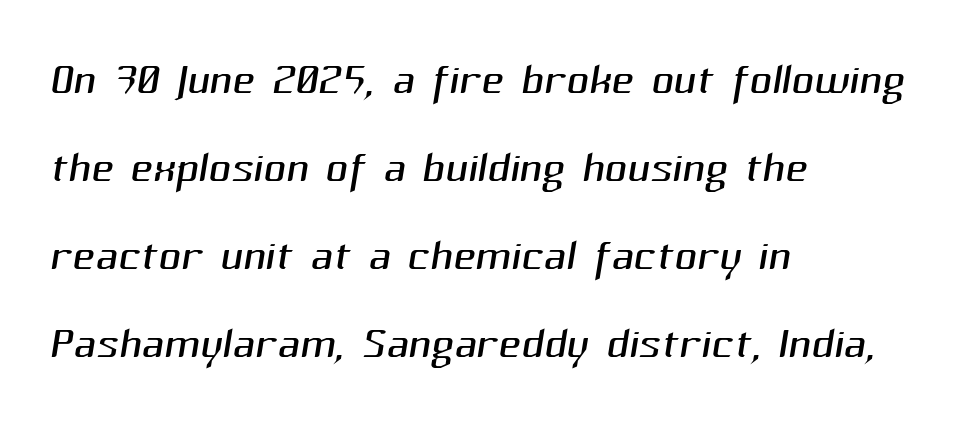
Q: Is the text bold? A: No.
Q: Is the typeface a serif or a sans-serif typeface? A: Sans-serif.
Q: Is the text underlined? A: No.
Q: How is the paragraph aligned? A: Left-aligned.
Q: Is the spacing between letters normal or unusually wide? A: Normal.
Q: Is the spacing between lines tight, normal or loose? A: Normal.
Q: Width (condensed, normal, or wide)? A: Normal.
Q: Stroke contrast? A: Medium.
Q: x-height? A: Medium.
Q: Monospaced? A: No.
